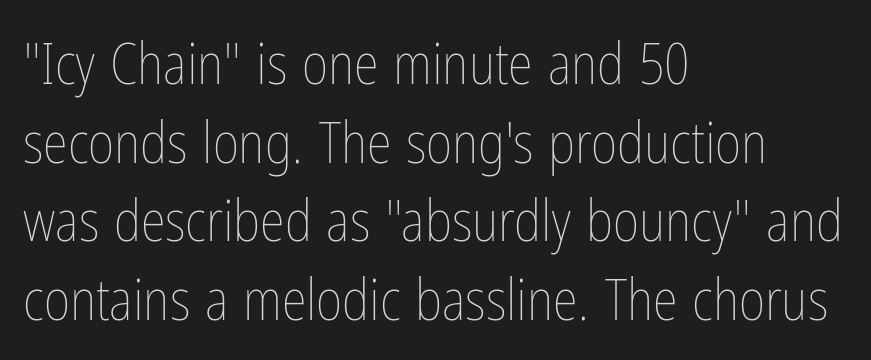
The image shows 57 px thin, condensed type, upright; set left-aligned, normal line spacing (1.38x), normal letter spacing, not underlined; low stroke contrast and a medium x-height.
